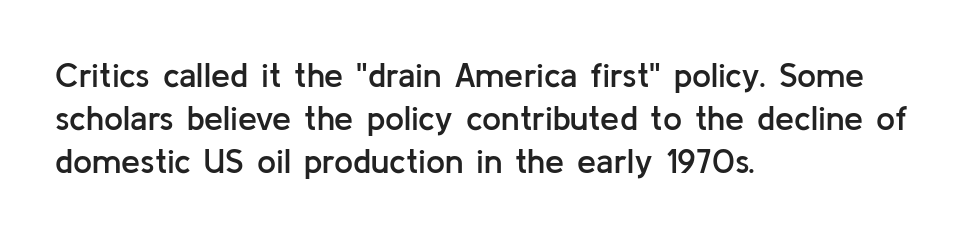
{"serif": "no", "italic": "no", "bold": "semi", "weight": "semibold", "width": "normal", "stroke_contrast": "low", "x_height": "medium", "monospaced": "no", "underline": "no", "align": "left", "line_spacing": "normal", "line_spacing_ratio": 1.26, "letter_spacing": "normal", "letter_spacing_em": 0.0, "glyph_px": 34}
